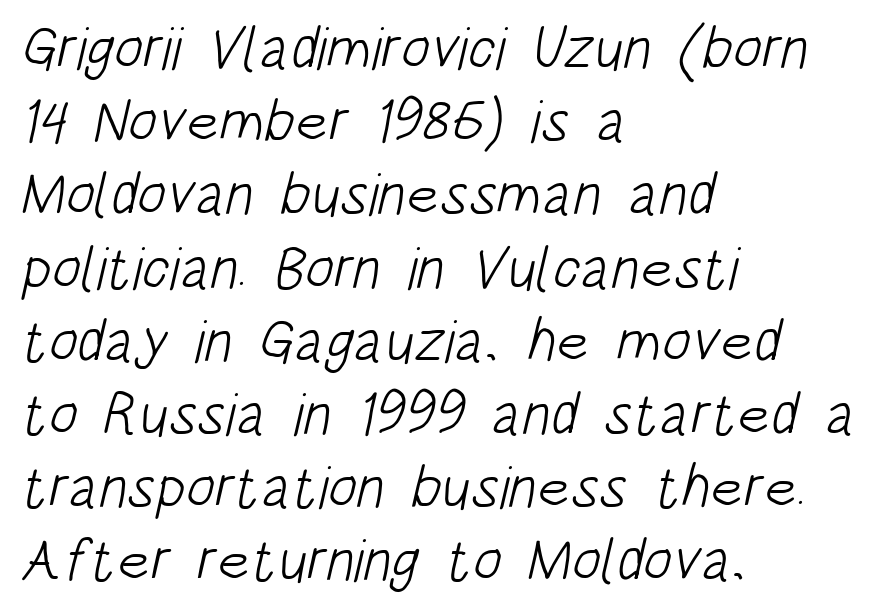
The image shows 60 px light, condensed sans-serif type; set left-aligned, line spacing 1.22x, normal letter spacing, not underlined; low stroke contrast and a large x-height.
